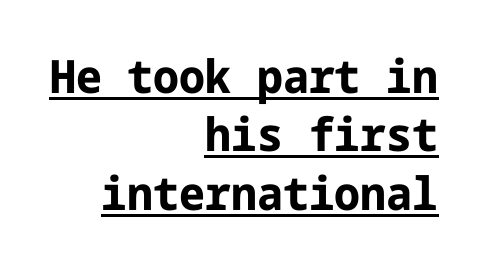
Q: Is the text bold? A: Yes.
Q: Is the text italic (slanted)? A: No, it is upright.
Q: Is the typeface a serif or a sans-serif typeface? A: Sans-serif.
Q: Is the text underlined? A: Yes.
Q: How is the paragraph aligned? A: Right-aligned.
Q: Is the spacing between letters normal or unusually wide? A: Normal.
Q: Is the spacing between lines tight, normal or loose? A: Normal.
Q: Width (condensed, normal, or wide)? A: Normal.
Q: Stroke contrast? A: Low.
Q: x-height? A: Medium.
